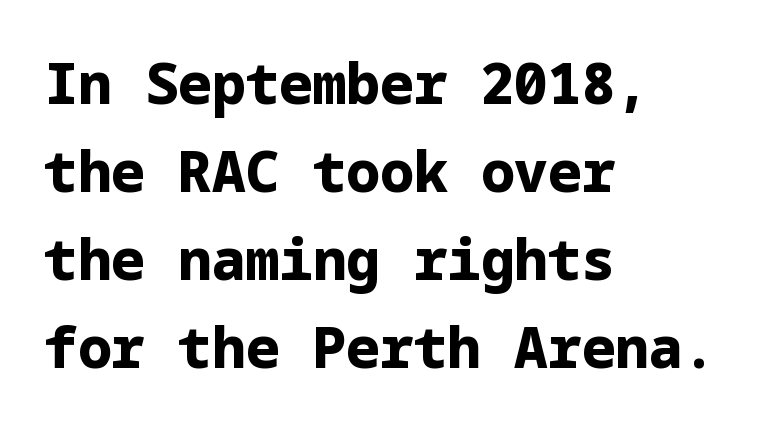
Q: Is the text bold? A: Yes.
Q: Is the text italic (slanted)? A: No, it is upright.
Q: Is the typeface a serif or a sans-serif typeface? A: Sans-serif.
Q: Is the text underlined? A: No.
Q: How is the paragraph aligned? A: Left-aligned.
Q: Is the spacing between letters normal or unusually wide? A: Normal.
Q: Is the spacing between lines tight, normal or loose? A: Normal.
Q: Width (condensed, normal, or wide)? A: Normal.
Q: Stroke contrast? A: Low.
Q: x-height? A: Medium.
